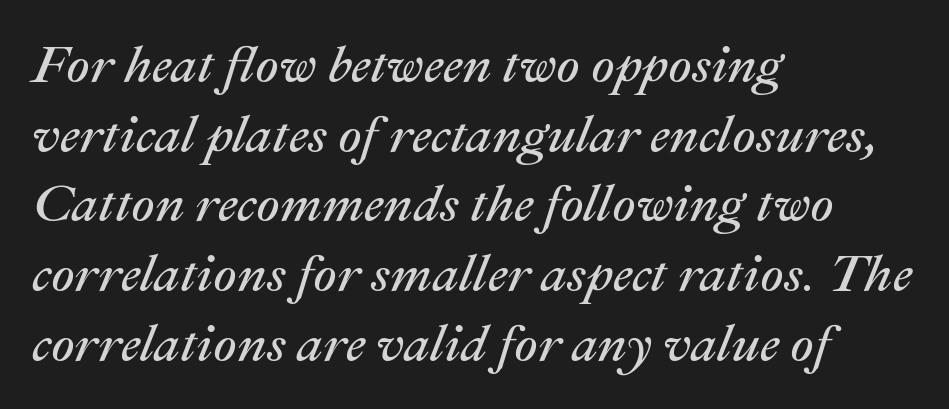
The image shows 52 px regular-weight type, italic (leaning right); set left-aligned, normal line spacing (1.34x), normal letter spacing, not underlined; medium stroke contrast and a medium x-height.
